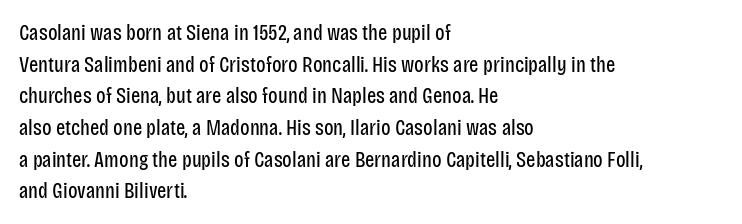
{"italic": "no", "bold": "no", "underline": "no", "align": "left", "line_spacing": "normal", "line_spacing_ratio": 1.44, "letter_spacing": "normal", "letter_spacing_em": 0.0, "glyph_px": 22}
